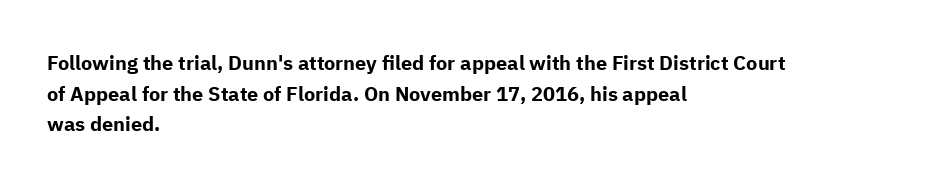
{"italic": "no", "bold": "yes", "underline": "no", "align": "left", "line_spacing": "normal", "line_spacing_ratio": 1.53, "letter_spacing": "normal", "letter_spacing_em": 0.0, "glyph_px": 20}
